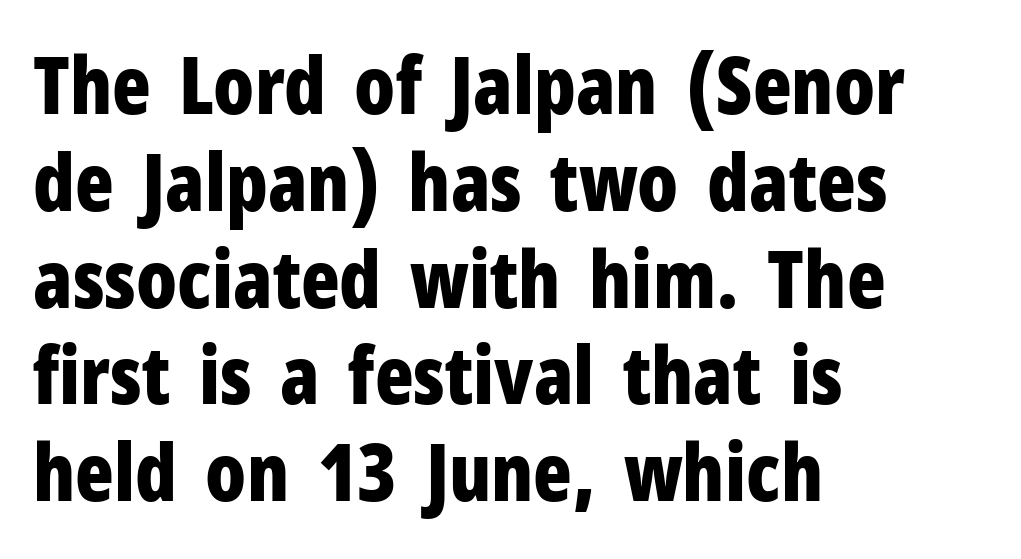
Are there feet on the stems? There aren't — it's a sans. This sample uses an upright cut, with every glyph sitting square on the baseline. Descenders hang freely into open space. The face used here is proportionally spaced, like ordinary book or web type. Compared with a centered layout, this one pins lines to the left instead.
